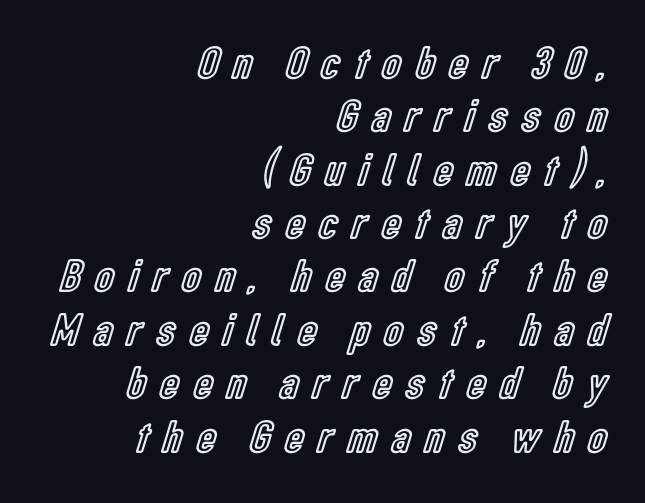
Q: Is the text italic (slanted)? A: Yes.
Q: Is the text underlined? A: No.
Q: How is the paragraph aligned? A: Right-aligned.
Q: Is the spacing between letters normal or unusually wide? A: Unusually wide.
Q: Width (condensed, normal, or wide)? A: Condensed.
Q: x-height? A: Medium.
Q: Monospaced? A: No.
